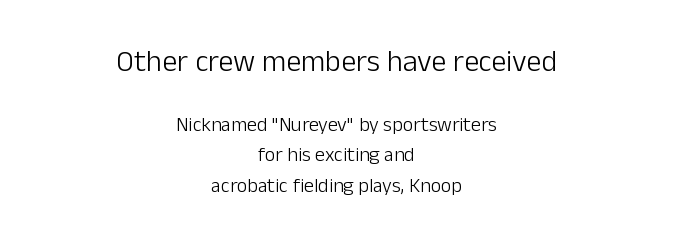
{"serif": "no", "italic": "no", "bold": "no", "weight": "light", "width": "normal", "stroke_contrast": "low", "x_height": "medium", "monospaced": "no", "underline": "no", "align": "center", "line_spacing": "normal", "line_spacing_ratio": 1.53, "letter_spacing": "normal", "letter_spacing_em": 0.0, "larger_block": "first", "size_ratio": 1.5, "glyph_px": 30}
